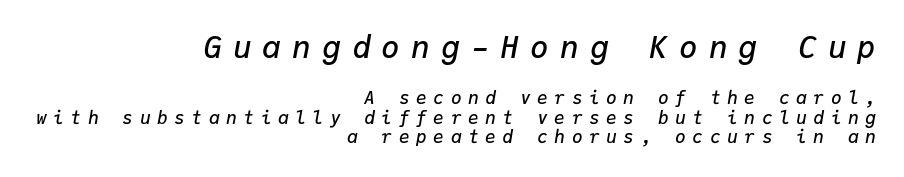
The image shows 31 px semibold type, italic (leaning right), monospaced; set right-aligned, tight line spacing (1.08x), unusually wide letter spacing (+0.36 em), not underlined; the first (top) block is 1.72x larger; low stroke contrast and a medium x-height.
